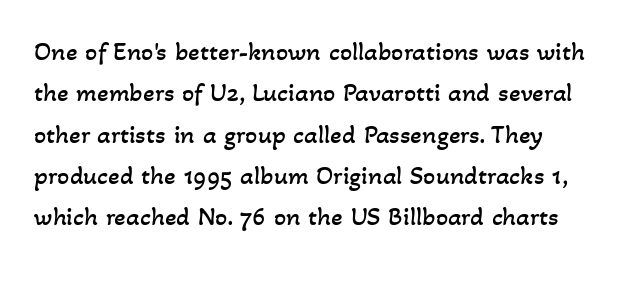
The image shows 27 px text type; set normal line spacing (1.53x), normal letter spacing, not underlined.
